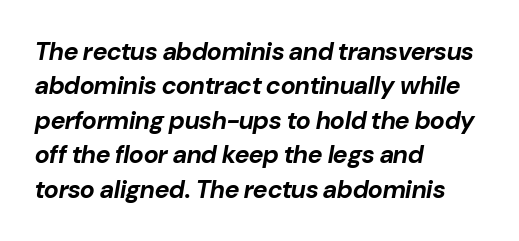
Q: Is the text bold? A: Yes.
Q: Is the text italic (slanted)? A: Yes, it leans right by about 10 degrees.
Q: Is the text underlined? A: No.
Q: How is the paragraph aligned? A: Left-aligned.
Q: Is the spacing between letters normal or unusually wide? A: Normal.
Q: Is the spacing between lines tight, normal or loose? A: Normal.
